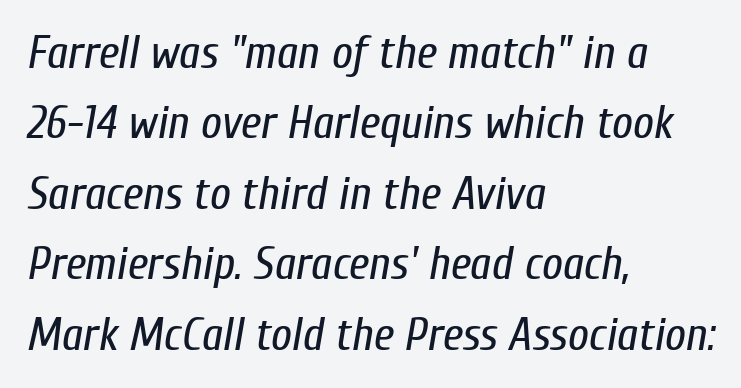
Weight: regular or lighter. A normal amount of white space separates one row of letters from the next. Designer's note — italics engaged. Proportional: the letters do not fall into vertical columns.
